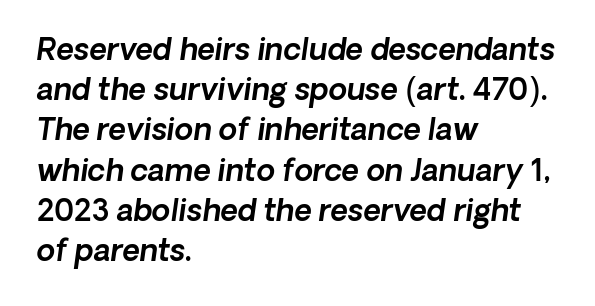
The image shows 30 px text type, italic (leaning right); set left-aligned, normal line spacing (1.34x), normal letter spacing, not underlined; a medium x-height.
